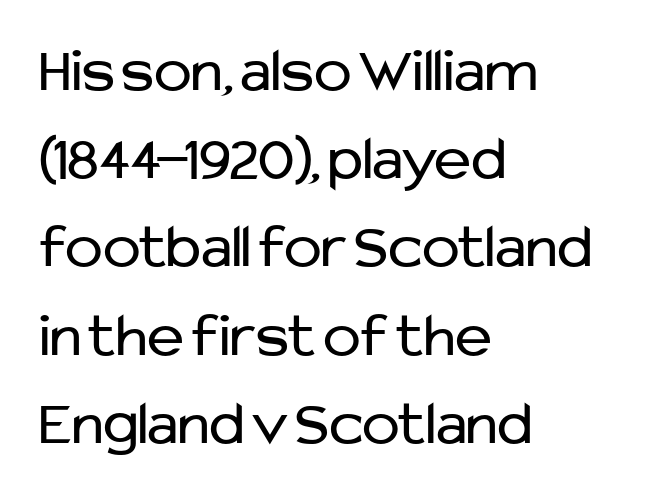
{"serif": "no", "italic": "no", "bold": "no", "weight": "regular", "width": "normal", "stroke_contrast": "low", "x_height": "medium", "monospaced": "no", "underline": "no", "align": "left", "line_spacing": "normal", "line_spacing_ratio": 1.4, "letter_spacing": "normal", "letter_spacing_em": 0.0, "glyph_px": 63}
